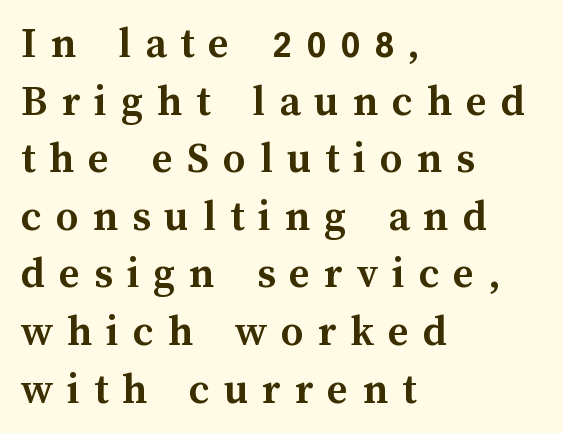
{"italic": "no", "bold": "yes", "weight": "semibold", "width": "normal", "stroke_contrast": "medium", "x_height": "medium", "monospaced": "no", "underline": "no", "align": "left", "line_spacing": "normal", "line_spacing_ratio": 1.28, "letter_spacing": "wide", "letter_spacing_em": 0.31, "glyph_px": 45}
